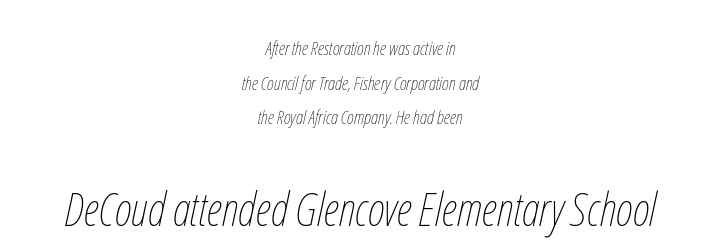
Q: Is the text bold? A: No.
Q: Is the text italic (slanted)? A: Yes, it leans right by about 12 degrees.
Q: Is the text underlined? A: No.
Q: How is the paragraph aligned? A: Centered.
Q: Is the spacing between letters normal or unusually wide? A: Normal.
Q: Which block of text is set in a larger size, the first (top) or the second (bottom)? A: The second (bottom) one.
Q: Width (condensed, normal, or wide)? A: Condensed.
Q: Stroke contrast? A: Low.
Q: x-height? A: Medium.
Q: Monospaced? A: No.
